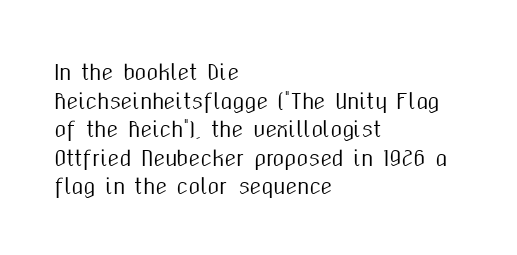
The rendering keeps characters at their native spacing. Does the lettering tilt? It doesn't — this is upright. Descender tails drop into unmarked territory. The lines sit at an ordinary, default distance from one another. One-word summary of the alignment: left.
